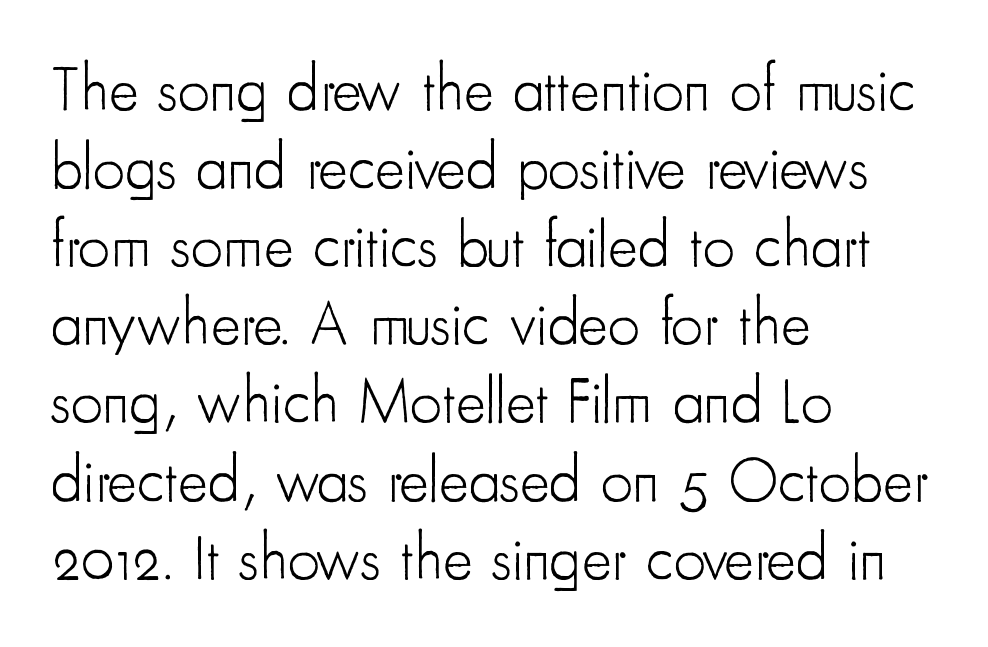
The image shows 63 px light, condensed sans-serif type, upright; set left-aligned, line spacing 1.24x, normal letter spacing, not underlined; low stroke contrast and a small x-height.
